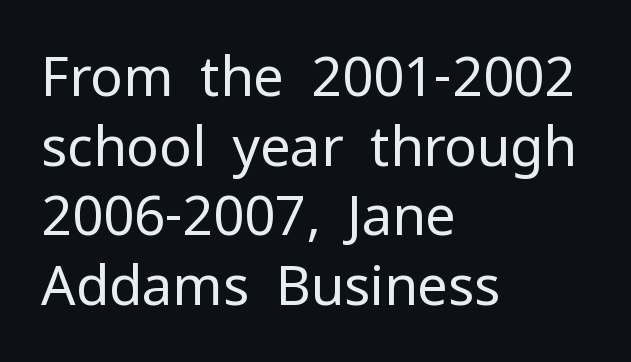
{"serif": "no", "italic": "no", "bold": "no", "weight": "regular", "width": "normal", "stroke_contrast": "low", "x_height": "medium", "monospaced": "no", "underline": "no", "align": "left", "line_spacing": "normal", "line_spacing_ratio": 1.29, "letter_spacing": "normal", "letter_spacing_em": 0.0, "glyph_px": 54}
